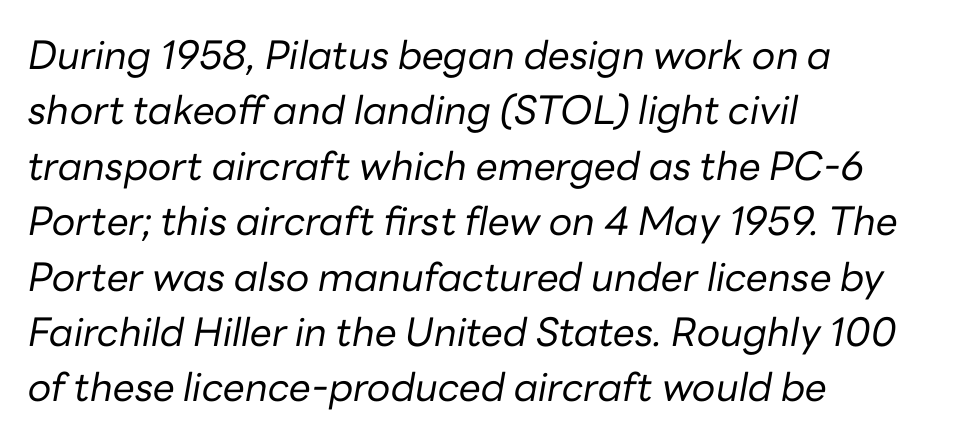
{"italic": "yes", "lean": "right", "slant_degrees": 10, "bold": "no", "weight": "regular", "width": "normal", "stroke_contrast": "low", "x_height": "medium", "monospaced": "no", "underline": "no", "align": "left", "line_spacing": "normal", "line_spacing_ratio": 1.42, "letter_spacing": "normal", "letter_spacing_em": 0.0, "glyph_px": 39}
